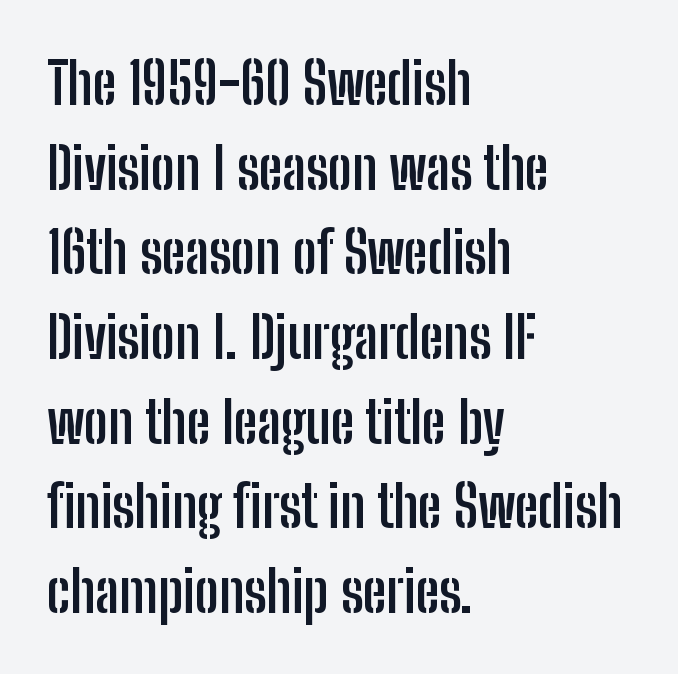
Q: Is the text bold? A: Yes.
Q: Is the text italic (slanted)? A: No, it is upright.
Q: Is the typeface a serif or a sans-serif typeface? A: Sans-serif.
Q: Is the text underlined? A: No.
Q: How is the paragraph aligned? A: Left-aligned.
Q: Is the spacing between letters normal or unusually wide? A: Normal.
Q: Is the spacing between lines tight, normal or loose? A: Normal.
Q: Width (condensed, normal, or wide)? A: Condensed.
Q: Stroke contrast? A: Low.
Q: x-height? A: Medium.
Q: Monospaced? A: No.
